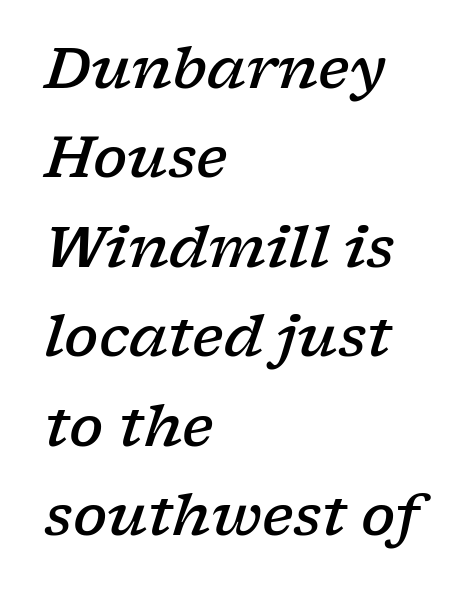
{"serif": "yes", "italic": "yes", "lean": "right", "slant_degrees": 17, "bold": "semi", "weight": "semibold", "width": "wide", "stroke_contrast": "low", "x_height": "medium", "monospaced": "no", "underline": "no", "align": "left", "line_spacing": "normal", "line_spacing_ratio": 1.57, "letter_spacing": "normal", "letter_spacing_em": 0.0, "glyph_px": 57}
